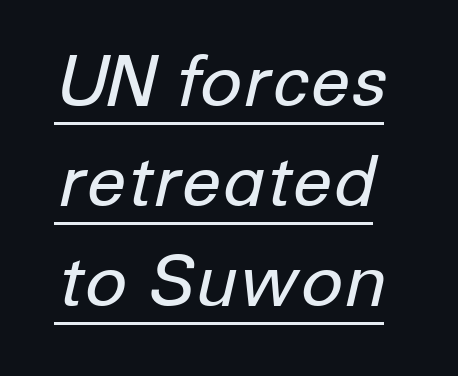
The rendering applies a slant to the glyphs. Every word sits above its own underline. The weight would be labelled regular, book, light, or lighter still. A typesetter would call this proportional, since set widths differ per character. This block has exactly the height ordinary leading produces.
